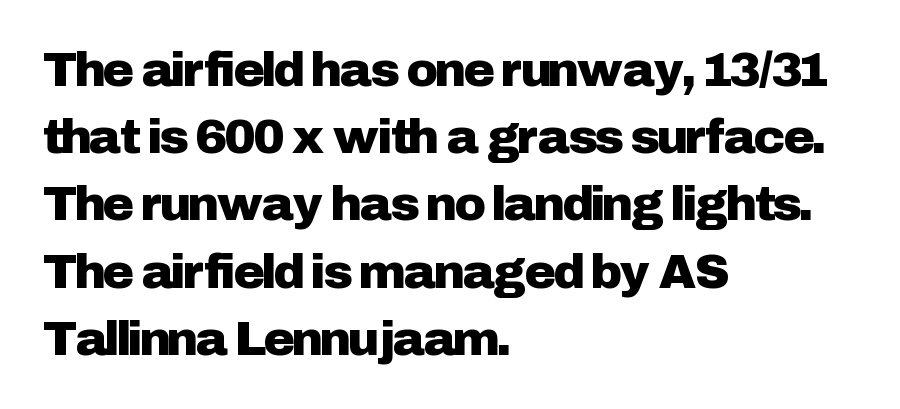
The letters sit at their default tracking, neither squeezed nor spread. Nope, no serifs anywhere on these letters. The setting favours the left margin, as ordinary paragraphs usually do. Evenly set lines give the paragraph a standard silhouette.
